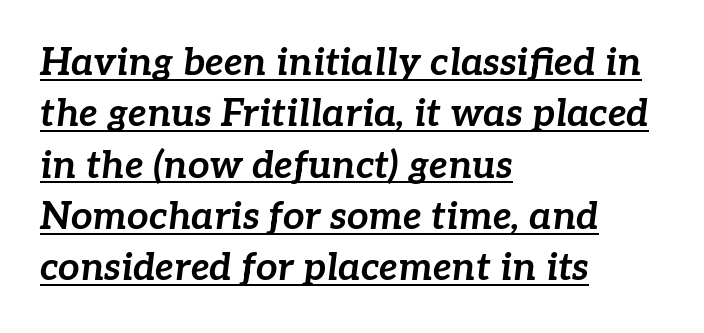
{"italic": "yes", "lean": "right", "slant_degrees": 7, "bold": "yes", "weight": "bold", "width": "normal", "stroke_contrast": "low", "x_height": "medium", "monospaced": "no", "underline": "yes", "align": "left", "line_spacing": "normal", "line_spacing_ratio": 1.35, "letter_spacing": "normal", "letter_spacing_em": 0.0, "glyph_px": 38}
